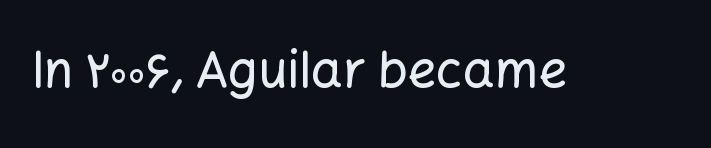
Q: Is the text italic (slanted)? A: No, it is upright.
Q: Is the typeface a serif or a sans-serif typeface? A: Sans-serif.
Q: Is the text underlined? A: No.
Q: Is the spacing between letters normal or unusually wide? A: Normal.
Q: Width (condensed, normal, or wide)? A: Normal.
Q: Stroke contrast? A: Low.
Q: x-height? A: Medium.
Q: Monospaced? A: No.
